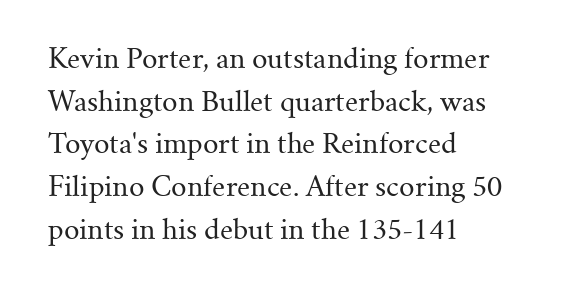
The image shows 27 px text type, upright; set left-aligned, normal line spacing (1.58x), normal letter spacing, not underlined.
